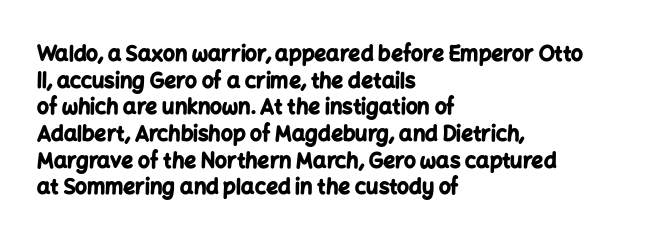
The image shows 21 px bold type, upright; set left-aligned, normal line spacing (1.27x), normal letter spacing, not underlined.
